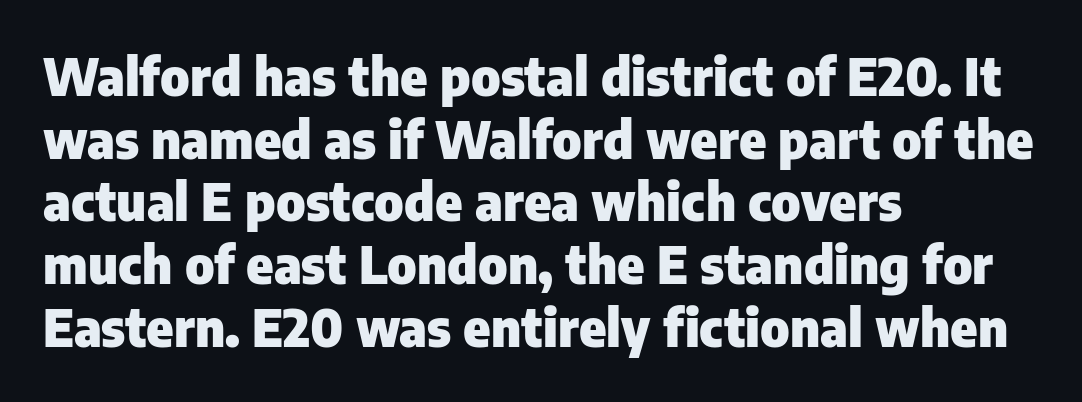
{"serif": "no", "italic": "no", "bold": "yes", "weight": "heavy", "width": "normal", "stroke_contrast": "low", "x_height": "medium", "monospaced": "no", "underline": "no", "align": "left", "line_spacing_ratio": 1.23, "letter_spacing": "normal", "letter_spacing_em": 0.0, "glyph_px": 51}
